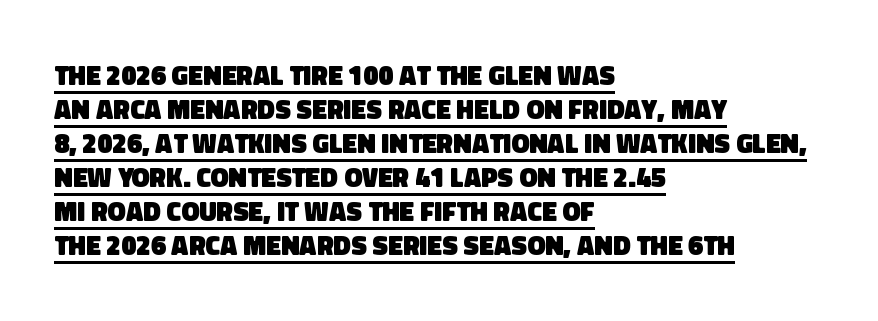
Q: Is the text bold? A: Yes.
Q: Is the text underlined? A: Yes.
Q: How is the paragraph aligned? A: Left-aligned.
Q: Is the spacing between letters normal or unusually wide? A: Normal.
Q: Is the spacing between lines tight, normal or loose? A: Normal.
